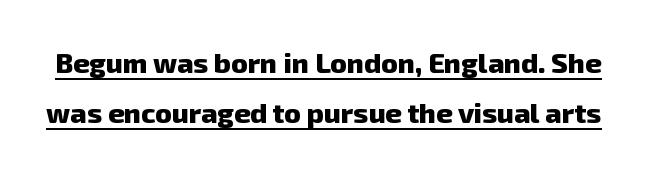
The sample's only ornament is a line tracing under the words. The rendering uses natural spacing where letterforms have individual widths. Serif or sans? Sans — the stroke terminals are bare. Each word holds together tightly as a unit, with standard inter-letter gaps. Typographic density is high because the face is bold.
